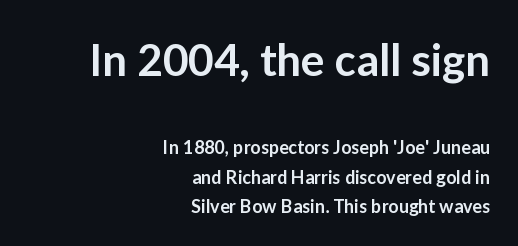
The image shows 44 px semibold sans-serif type, upright; set right-aligned, normal line spacing (1.62x), normal letter spacing, not underlined; the first (top) block is 2.44x larger; low stroke contrast and a medium x-height.
